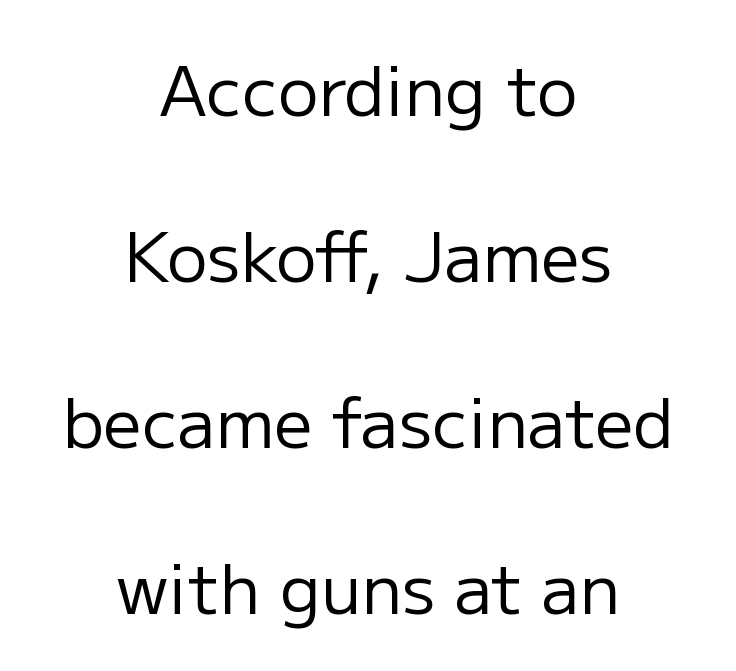
The image shows 68 px regular-weight sans-serif type, upright; set centered, loose line spacing (2.44x), normal letter spacing, not underlined; low stroke contrast and a medium x-height.
